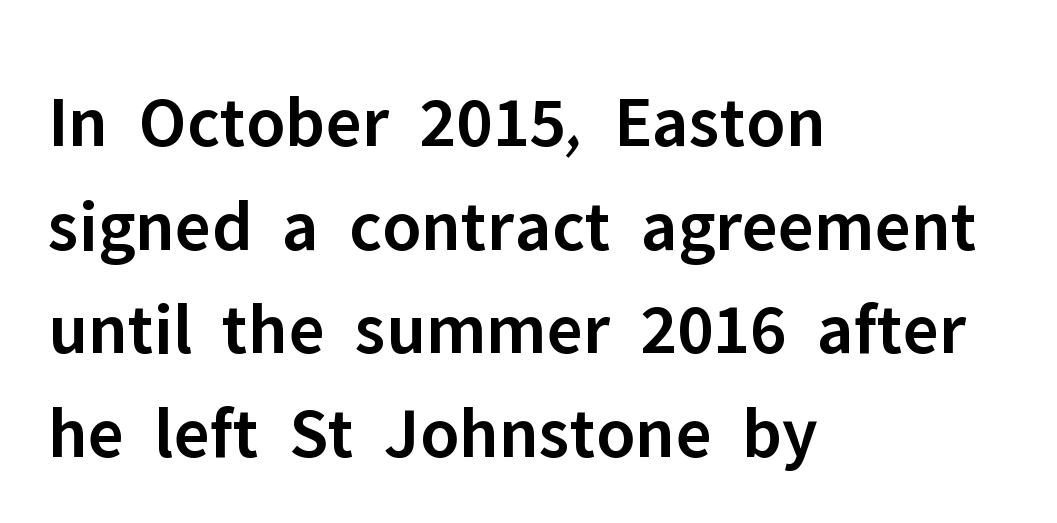
{"serif": "no", "italic": "no", "bold": "semi", "weight": "semibold", "width": "normal", "stroke_contrast": "low", "x_height": "medium", "monospaced": "no", "underline": "no", "align": "left", "line_spacing": "normal", "line_spacing_ratio": 1.4, "letter_spacing": "normal", "letter_spacing_em": 0.0, "glyph_px": 74}
